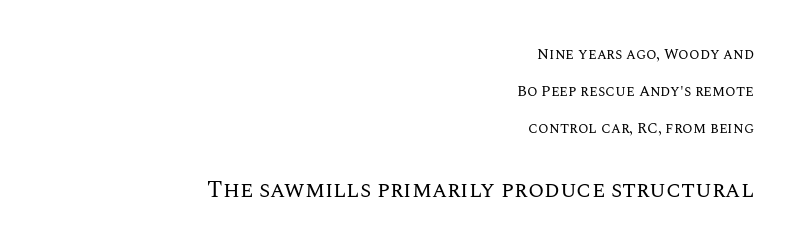
Visually the block forms a straight wall on the right and a jagged coastline on the left. Observe the ordinary spacing: letters are neighbours, not strangers. Lines of text with bare space underneath. Leading: increased. No heavy texture on the line: the type isn't bold. A student would notice the bottom passage is typeset larger than what precedes it.
